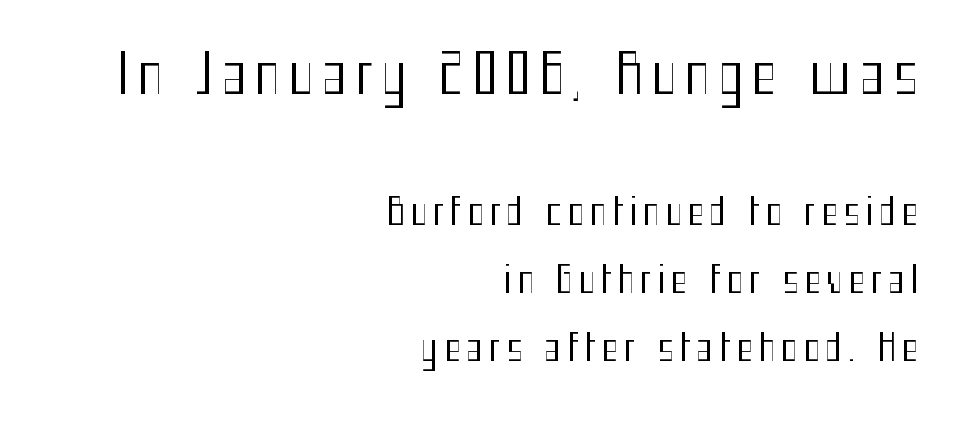
{"serif": "no", "italic": "no", "bold": "no", "weight": "regular", "width": "condensed", "stroke_contrast": "medium", "x_height": "medium", "monospaced": "no", "underline": "no", "align": "right", "line_spacing_ratio": 1.89, "larger_block": "first", "size_ratio": 1.5, "glyph_px": 54}
